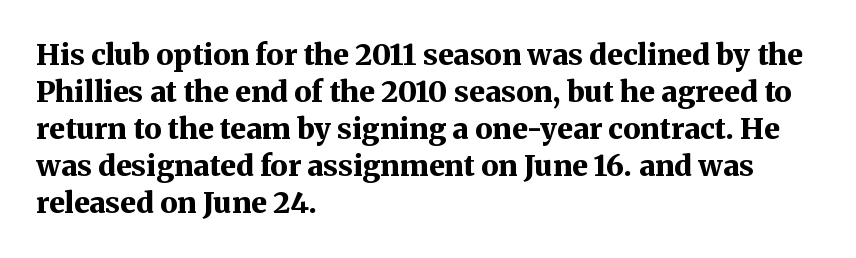
{"serif": "yes", "italic": "no", "bold": "yes", "weight": "bold", "width": "normal", "stroke_contrast": "medium", "x_height": "medium", "monospaced": "no", "underline": "no", "align": "left", "line_spacing": "normal", "line_spacing_ratio": 1.28, "letter_spacing": "normal", "letter_spacing_em": 0.0, "glyph_px": 29}
